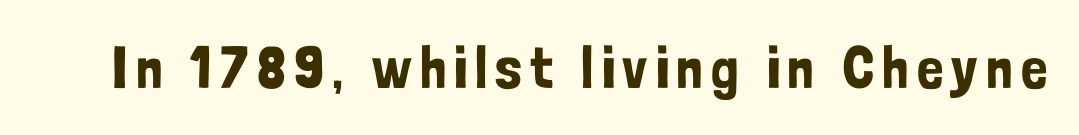
The image shows 59 px condensed sans-serif type, upright; set not underlined; low stroke contrast and a medium x-height.
